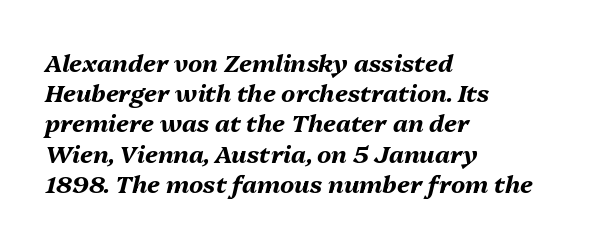
{"italic": "yes", "lean": "right", "slant_degrees": 13, "bold": "yes", "underline": "no", "align": "left", "line_spacing": "normal", "line_spacing_ratio": 1.26, "letter_spacing": "normal", "letter_spacing_em": 0.0, "glyph_px": 24}
